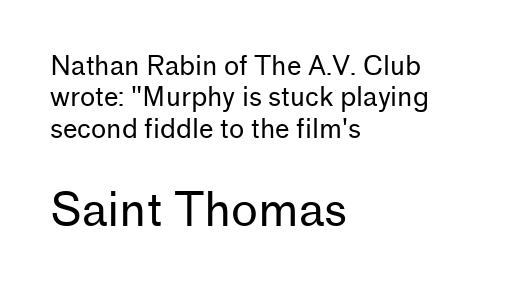
{"serif": "no", "italic": "no", "bold": "no", "weight": "regular", "width": "normal", "stroke_contrast": "low", "x_height": "medium", "monospaced": "no", "underline": "no", "align": "left", "line_spacing_ratio": 1.21, "letter_spacing": "normal", "letter_spacing_em": 0.0, "larger_block": "second", "size_ratio": 1.77, "glyph_px": 46}
